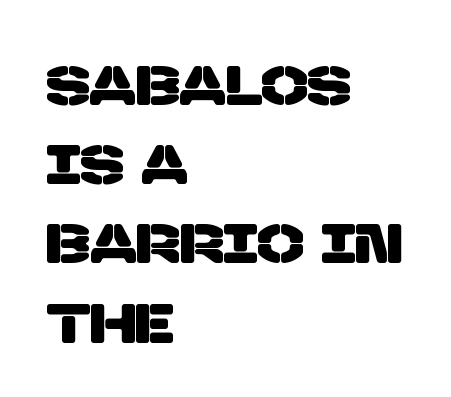
The image shows 55 px sans-serif type; set left-aligned, normal line spacing (1.44x), normal letter spacing, not underlined; low stroke contrast and a large x-height.
